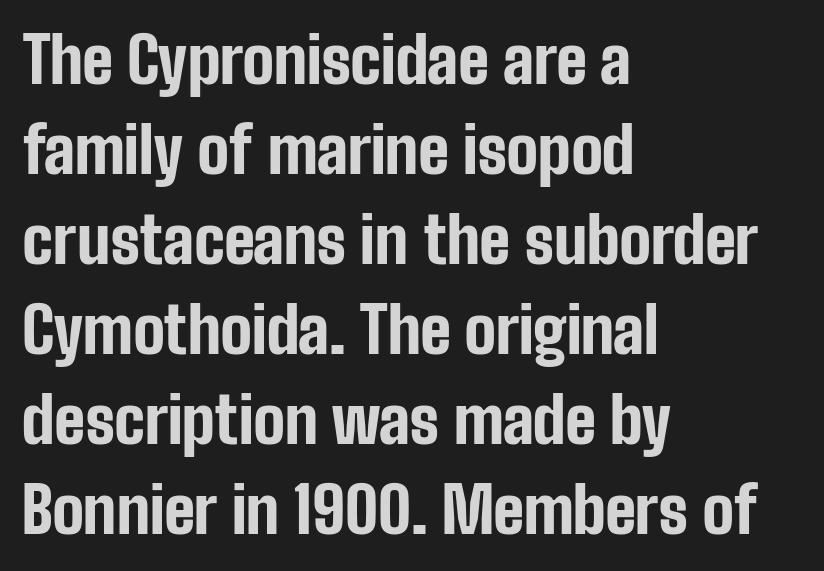
Q: Is the text bold? A: Yes.
Q: Is the text italic (slanted)? A: No, it is upright.
Q: Is the typeface a serif or a sans-serif typeface? A: Sans-serif.
Q: Is the text underlined? A: No.
Q: How is the paragraph aligned? A: Left-aligned.
Q: Is the spacing between letters normal or unusually wide? A: Normal.
Q: Is the spacing between lines tight, normal or loose? A: Normal.
Q: Width (condensed, normal, or wide)? A: Condensed.
Q: Stroke contrast? A: Low.
Q: x-height? A: Medium.
Q: Monospaced? A: No.
